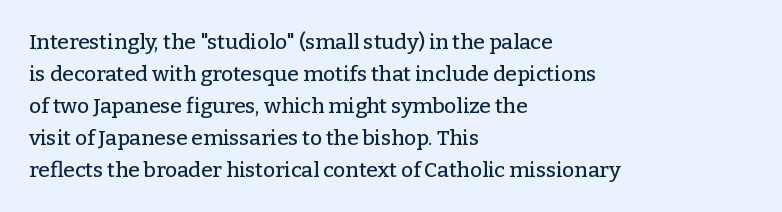
{"italic": "no", "underline": "no", "align": "left", "line_spacing": "normal", "line_spacing_ratio": 1.52, "letter_spacing": "normal", "letter_spacing_em": 0.0, "glyph_px": 21}
